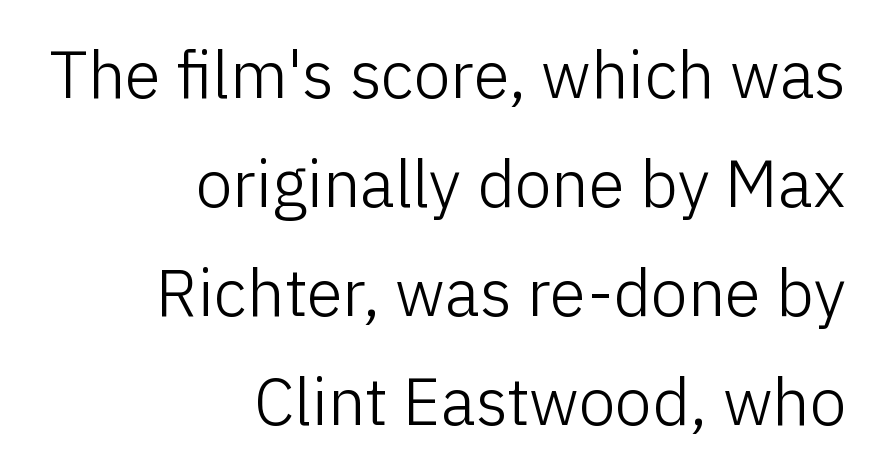
{"serif": "no", "italic": "no", "bold": "no", "weight": "light", "width": "normal", "stroke_contrast": "low", "x_height": "medium", "monospaced": "no", "underline": "no", "align": "right", "line_spacing": "normal", "line_spacing_ratio": 1.65, "letter_spacing": "normal", "letter_spacing_em": 0.0, "glyph_px": 66}
